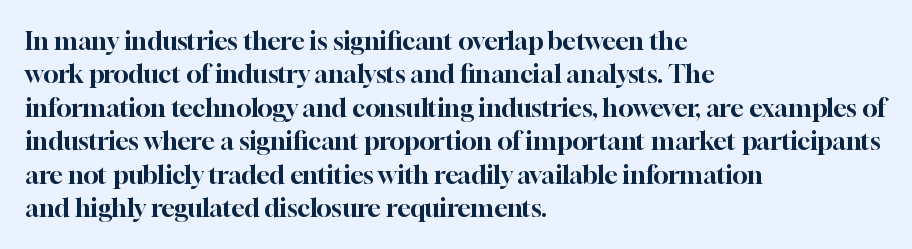
{"italic": "no", "underline": "no", "align": "left", "line_spacing": "normal", "line_spacing_ratio": 1.34, "letter_spacing": "normal", "letter_spacing_em": 0.0, "glyph_px": 25}
